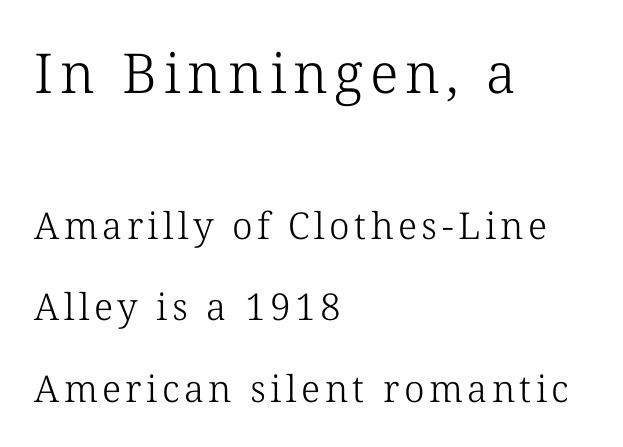
The image shows 55 px light serif type, upright; set left-aligned, loose line spacing (2.2x), not underlined; the first (top) block is 1.49x larger; low stroke contrast and a medium x-height.
